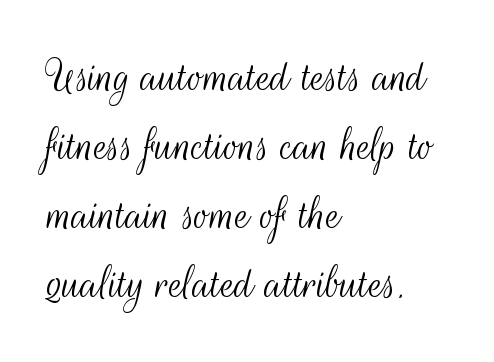
Compared with a centered layout, this one pins lines to the left instead. Is this a fixed-width face? No — the glyphs have proportional, varying widths. No chunkiness to these letters — they're not bold. Check under the words: just untouched page.
